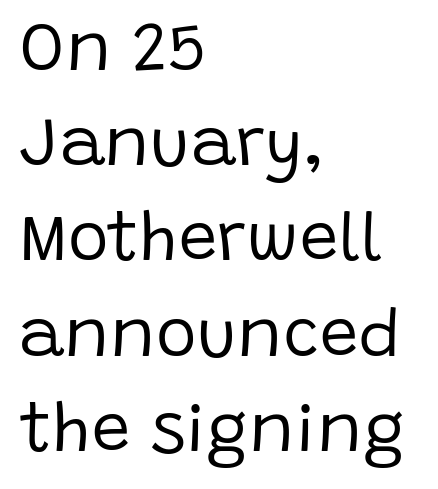
The image shows 69 px regular-weight sans-serif type, upright; set left-aligned, normal line spacing (1.38x), normal letter spacing, not underlined; low stroke contrast and a large x-height.
